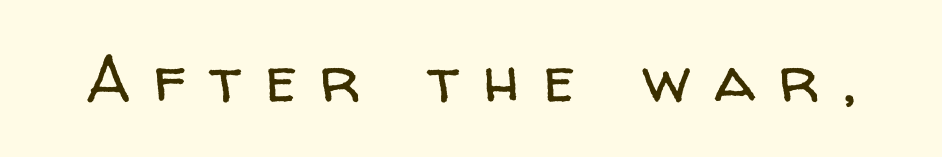
{"serif": "no", "italic": "no", "bold": "no", "weight": "regular", "width": "normal", "stroke_contrast": "low", "x_height": "medium", "monospaced": "no", "underline": "no", "letter_spacing": "wide", "letter_spacing_em": 0.37, "glyph_px": 64}
